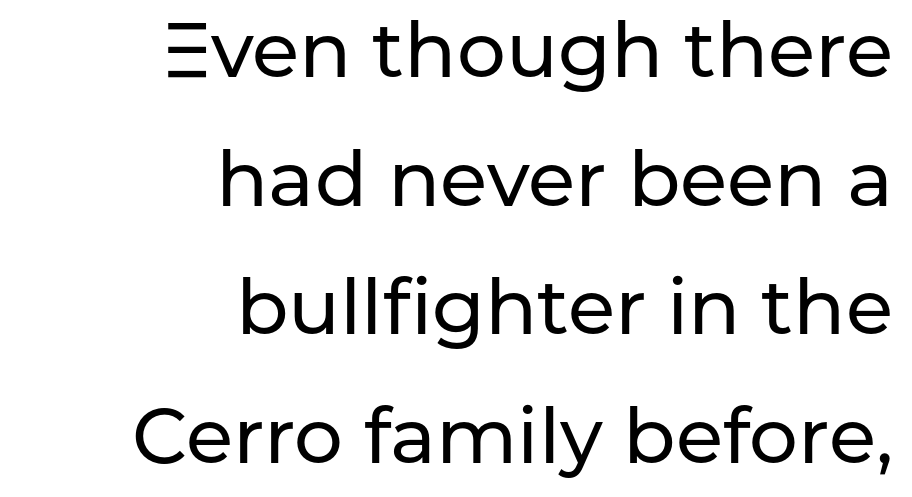
The image shows 77 px sans-serif type, upright; set right-aligned, normal line spacing (1.67x), normal letter spacing, not underlined; low stroke contrast and a medium x-height.
